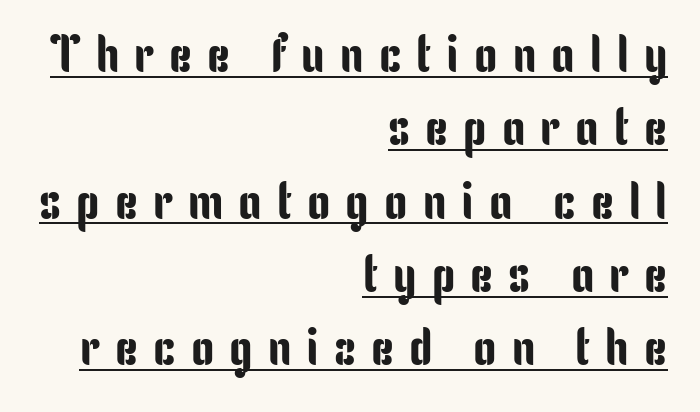
This is underlined copy, the kind a proofreader might mark for attention. The paragraph shown leans on its right margin. The rows are spaced the way most documents space them. Regarding serifs, this sample does without them. Look at the tracking — it's clearly loosened, letters drifting apart. The specimen reads as upright at a glance.
